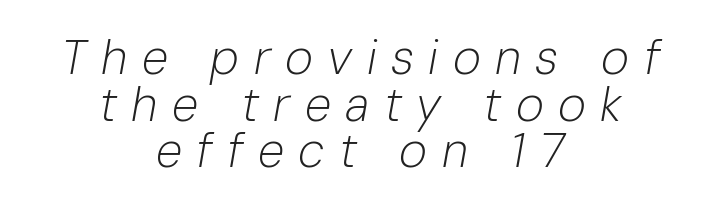
{"italic": "yes", "lean": "right", "slant_degrees": 10, "bold": "no", "weight": "light", "width": "normal", "stroke_contrast": "low", "x_height": "medium", "monospaced": "no", "underline": "no", "align": "center", "line_spacing": "tight", "line_spacing_ratio": 0.97, "letter_spacing": "wide", "letter_spacing_em": 0.3, "glyph_px": 48}
